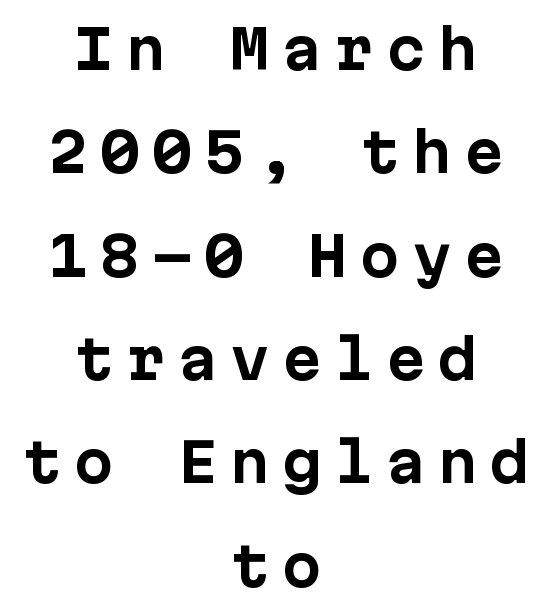
Q: Is the text bold? A: Yes.
Q: Is the text italic (slanted)? A: No, it is upright.
Q: Is the typeface a serif or a sans-serif typeface? A: Sans-serif.
Q: Is the text underlined? A: No.
Q: How is the paragraph aligned? A: Centered.
Q: Is the spacing between letters normal or unusually wide? A: Unusually wide.
Q: Is the spacing between lines tight, normal or loose? A: Loose.
Q: Width (condensed, normal, or wide)? A: Normal.
Q: Stroke contrast? A: Low.
Q: x-height? A: Medium.
Q: Monospaced? A: Yes.
